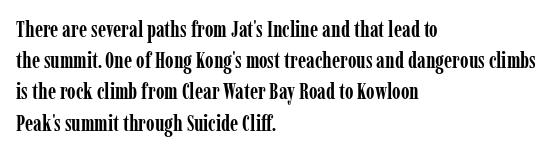
The image shows 22 px bold type, upright; set left-aligned, normal line spacing (1.42x), normal letter spacing, not underlined.
